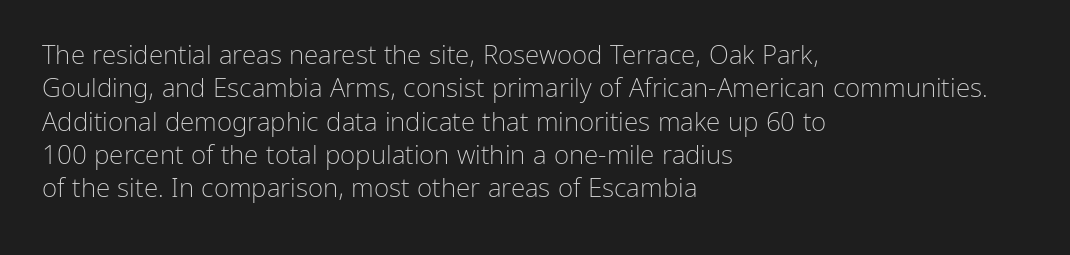
Q: Is the text bold? A: No.
Q: Is the text italic (slanted)? A: No, it is upright.
Q: Is the text underlined? A: No.
Q: How is the paragraph aligned? A: Left-aligned.
Q: Is the spacing between letters normal or unusually wide? A: Normal.
Q: Is the spacing between lines tight, normal or loose? A: Normal.
